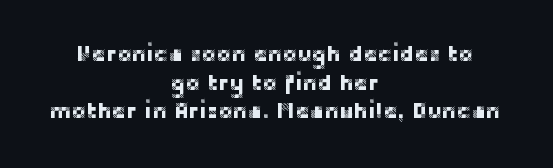
{"italic": "no", "underline": "no", "align": "center", "line_spacing": "normal", "line_spacing_ratio": 1.3, "letter_spacing": "normal", "letter_spacing_em": 0.0, "glyph_px": 22}
